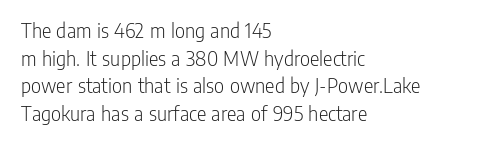
Q: Is the text bold? A: No.
Q: Is the text italic (slanted)? A: No, it is upright.
Q: Is the text underlined? A: No.
Q: How is the paragraph aligned? A: Left-aligned.
Q: Is the spacing between letters normal or unusually wide? A: Normal.
Q: Is the spacing between lines tight, normal or loose? A: Normal.
